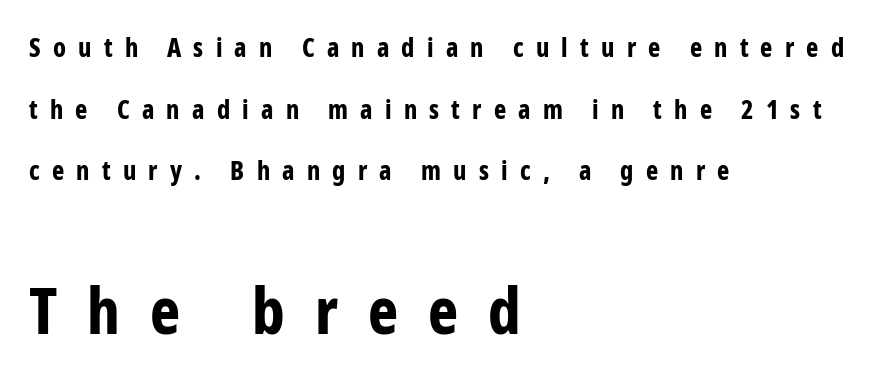
The image shows 64 px bold, condensed sans-serif type, upright; set left-aligned, loose line spacing (2.37x), unusually wide letter spacing (+0.47 em), not underlined; the second (bottom) block is 2.46x larger; low stroke contrast and a medium x-height.
